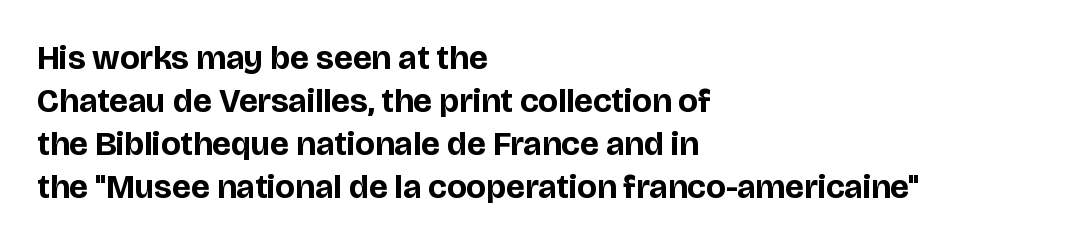
{"serif": "no", "italic": "no", "bold": "yes", "weight": "bold", "width": "normal", "stroke_contrast": "low", "x_height": "large", "monospaced": "no", "underline": "no", "align": "left", "line_spacing": "normal", "line_spacing_ratio": 1.26, "letter_spacing": "normal", "letter_spacing_em": 0.0, "glyph_px": 34}
